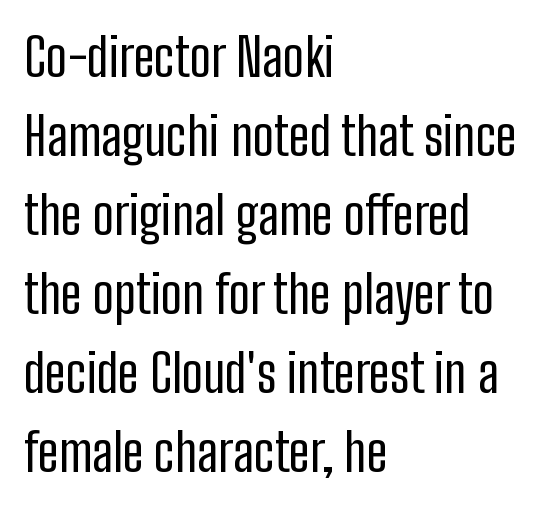
Q: Is the text bold? A: No.
Q: Is the text italic (slanted)? A: No, it is upright.
Q: Is the typeface a serif or a sans-serif typeface? A: Sans-serif.
Q: Is the text underlined? A: No.
Q: How is the paragraph aligned? A: Left-aligned.
Q: Is the spacing between letters normal or unusually wide? A: Normal.
Q: Is the spacing between lines tight, normal or loose? A: Normal.
Q: Width (condensed, normal, or wide)? A: Condensed.
Q: Stroke contrast? A: Low.
Q: x-height? A: Medium.
Q: Monospaced? A: No.
